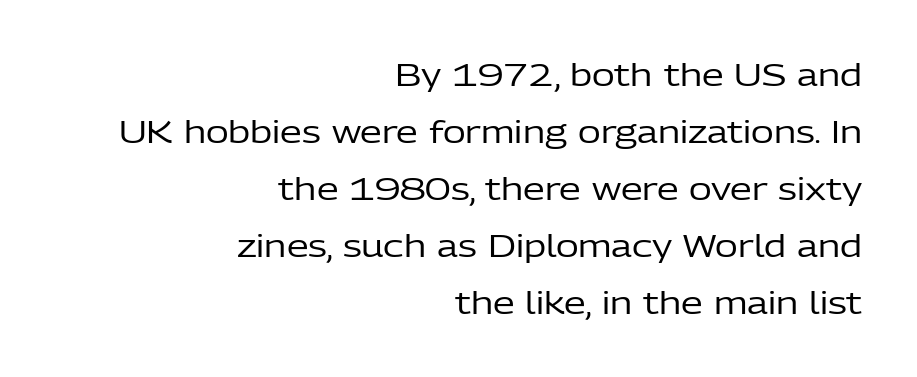
The image shows 31 px regular-weight sans-serif type, upright; set right-aligned, line spacing 1.84x, normal letter spacing, not underlined; low stroke contrast and a medium x-height.
